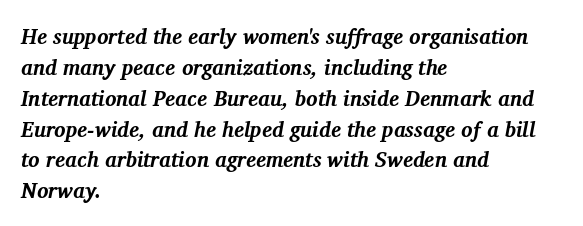
If you measured baseline to baseline, you'd find a middling distance. The face used here is rendered with its standard letterfit. The rendering uses a bold face; every stroke is thick and dark. The passage is arranged the way most books set body copy — flush left.
